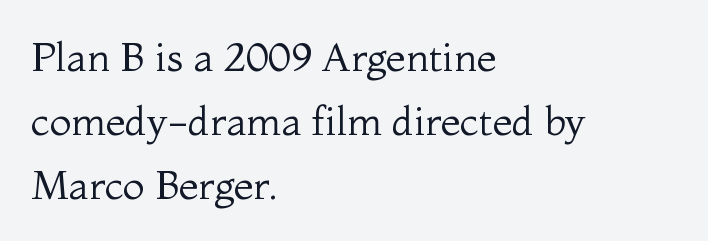
{"serif": "yes", "italic": "no", "bold": "no", "weight": "regular", "width": "normal", "stroke_contrast": "medium", "x_height": "medium", "monospaced": "no", "underline": "no", "align": "left", "line_spacing": "normal", "line_spacing_ratio": 1.6, "letter_spacing": "normal", "letter_spacing_em": 0.0, "glyph_px": 40}
